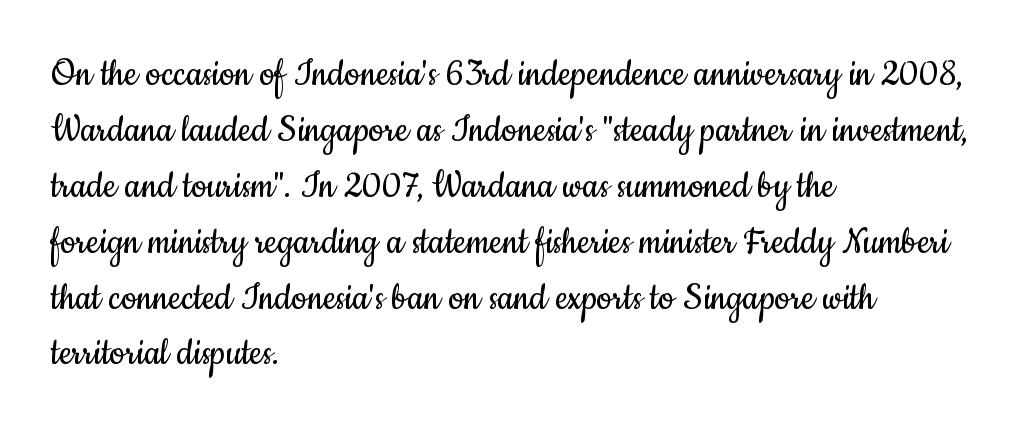
{"serif": "no", "bold": "no", "weight": "regular", "width": "condensed", "stroke_contrast": "low", "x_height": "small", "monospaced": "no", "underline": "no", "align": "left", "line_spacing": "normal", "line_spacing_ratio": 1.3, "letter_spacing": "normal", "letter_spacing_em": 0.0, "glyph_px": 43}
